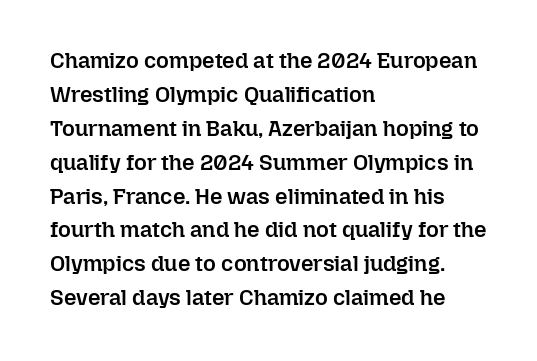
{"italic": "no", "bold": "semi", "underline": "no", "align": "left", "line_spacing": "normal", "line_spacing_ratio": 1.54, "letter_spacing": "normal", "letter_spacing_em": 0.0, "glyph_px": 22}
